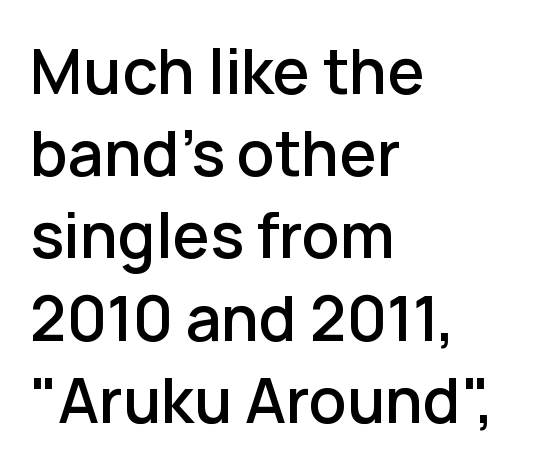
Observe the absence of serifs on each vertical stroke in this sample. The rendering anchors every line to the left-hand side. The tracking reads as untouched default to a designer's eye. Has an underline been added? It has not. Firm but not heavy-handed strokes: this text is semibold. Whoever set this chose a conventional vertical rhythm.
